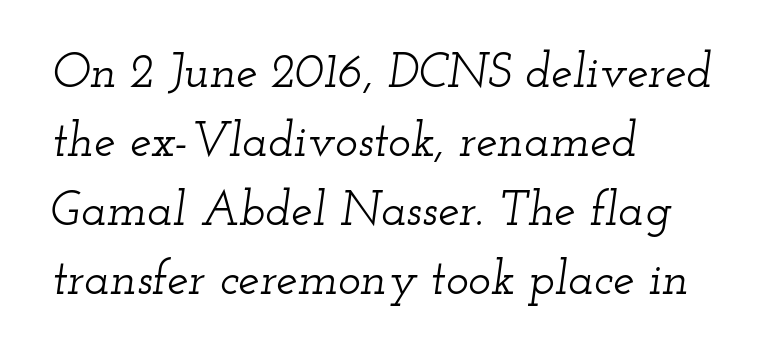
Q: Is the text italic (slanted)? A: Yes, it leans right by about 12 degrees.
Q: Is the typeface a serif or a sans-serif typeface? A: Serif.
Q: Is the text underlined? A: No.
Q: How is the paragraph aligned? A: Left-aligned.
Q: Is the spacing between letters normal or unusually wide? A: Normal.
Q: Is the spacing between lines tight, normal or loose? A: Normal.
Q: Width (condensed, normal, or wide)? A: Wide.
Q: Stroke contrast? A: Low.
Q: x-height? A: Small.
Q: Monospaced? A: No.
